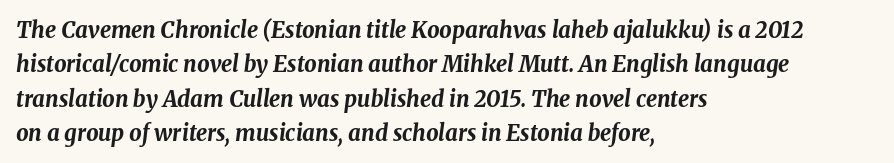
The image shows 22 px bold type, italic (leaning right); set left-aligned, normal line spacing (1.56x), normal letter spacing, not underlined.
